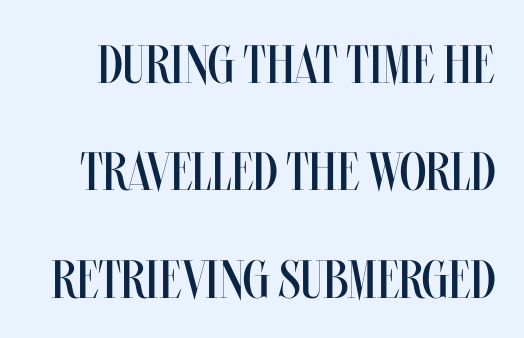
Look at the tracking — it's just the regular setting, nothing added. Stroke mass is kept to a normal reading level or below. Unmarked baselines from the first word to the last. These lines are rendered in a variable-pitch font.
